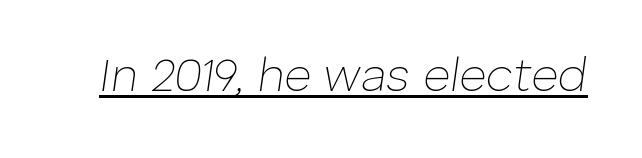
Q: Is the text bold? A: No.
Q: Is the text italic (slanted)? A: Yes, it leans right by about 8 degrees.
Q: Is the text underlined? A: Yes.
Q: Is the spacing between letters normal or unusually wide? A: Normal.
Q: Width (condensed, normal, or wide)? A: Normal.
Q: Stroke contrast? A: Low.
Q: x-height? A: Medium.
Q: Monospaced? A: No.
